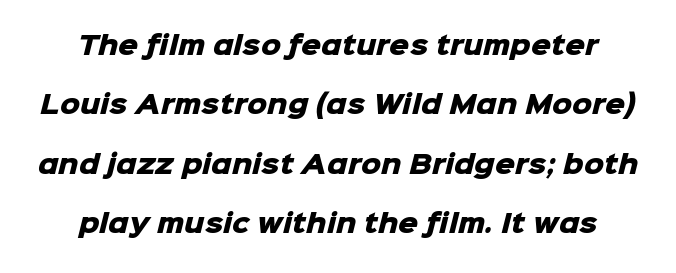
{"bold": "yes", "underline": "no", "line_spacing": "loose", "line_spacing_ratio": 2.38, "letter_spacing": "normal", "letter_spacing_em": 0.0, "glyph_px": 25}
